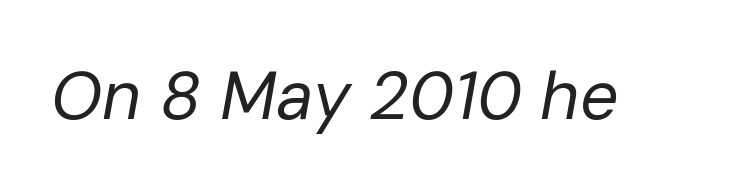
Q: Is the text bold? A: No.
Q: Is the text italic (slanted)? A: Yes, it leans right by about 10 degrees.
Q: Is the text underlined? A: No.
Q: Is the spacing between letters normal or unusually wide? A: Normal.
Q: Width (condensed, normal, or wide)? A: Normal.
Q: Stroke contrast? A: Low.
Q: x-height? A: Medium.
Q: Monospaced? A: No.
